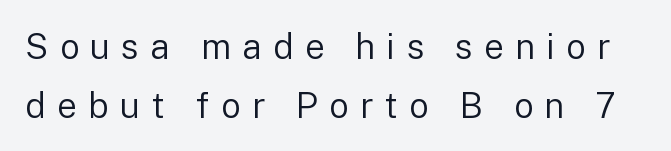
This block has exactly the height ordinary leading produces. Glance below the letters and you will spot only blank space. A roman cut, with each character standing at attention. Is this a sans? Yes — the strokes have no serifs. Stems and bowls with no extra thickness — not bold.
